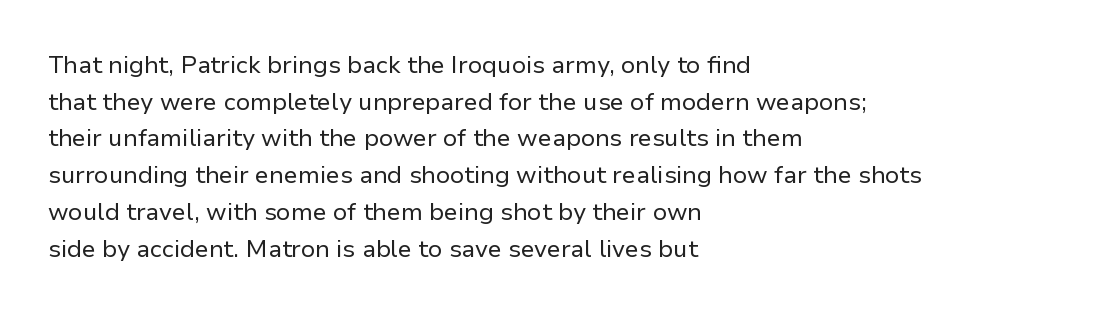
Q: Is the text bold? A: No.
Q: Is the text italic (slanted)? A: No, it is upright.
Q: Is the text underlined? A: No.
Q: How is the paragraph aligned? A: Left-aligned.
Q: Is the spacing between letters normal or unusually wide? A: Normal.
Q: Is the spacing between lines tight, normal or loose? A: Normal.
